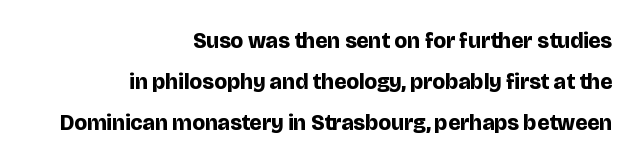
Q: Is the text bold? A: Yes.
Q: Is the text italic (slanted)? A: No, it is upright.
Q: Is the text underlined? A: No.
Q: How is the paragraph aligned? A: Right-aligned.
Q: Is the spacing between letters normal or unusually wide? A: Normal.
